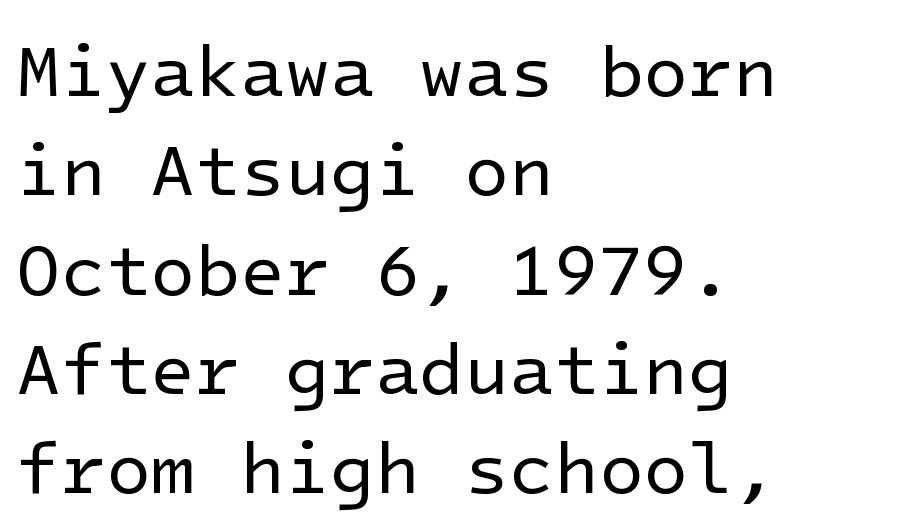
On a weight scale, this lands at 450 or below. The setting favours the left margin, as ordinary paragraphs usually do. The type family on display is of the sans-serif kind. The space beneath each line is pristine and unruled.
